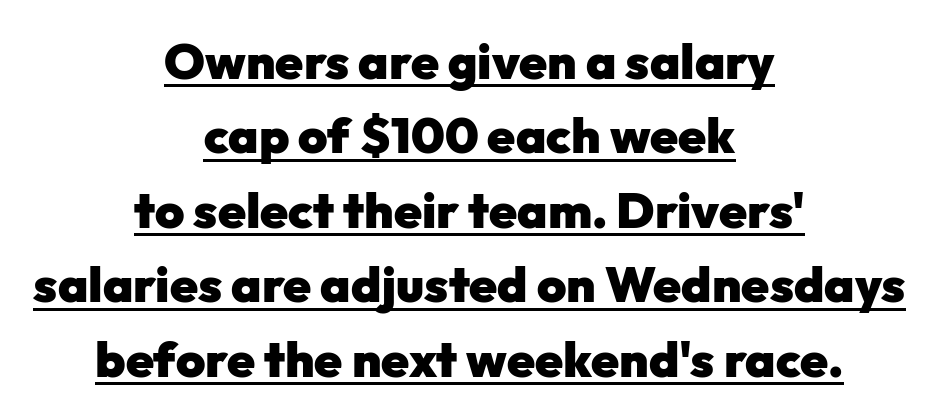
Q: Is the text bold? A: Yes.
Q: Is the text italic (slanted)? A: No, it is upright.
Q: Is the typeface a serif or a sans-serif typeface? A: Sans-serif.
Q: Is the text underlined? A: Yes.
Q: How is the paragraph aligned? A: Centered.
Q: Is the spacing between letters normal or unusually wide? A: Normal.
Q: Is the spacing between lines tight, normal or loose? A: Normal.
Q: Width (condensed, normal, or wide)? A: Normal.
Q: Stroke contrast? A: Low.
Q: x-height? A: Medium.
Q: Monospaced? A: No.
